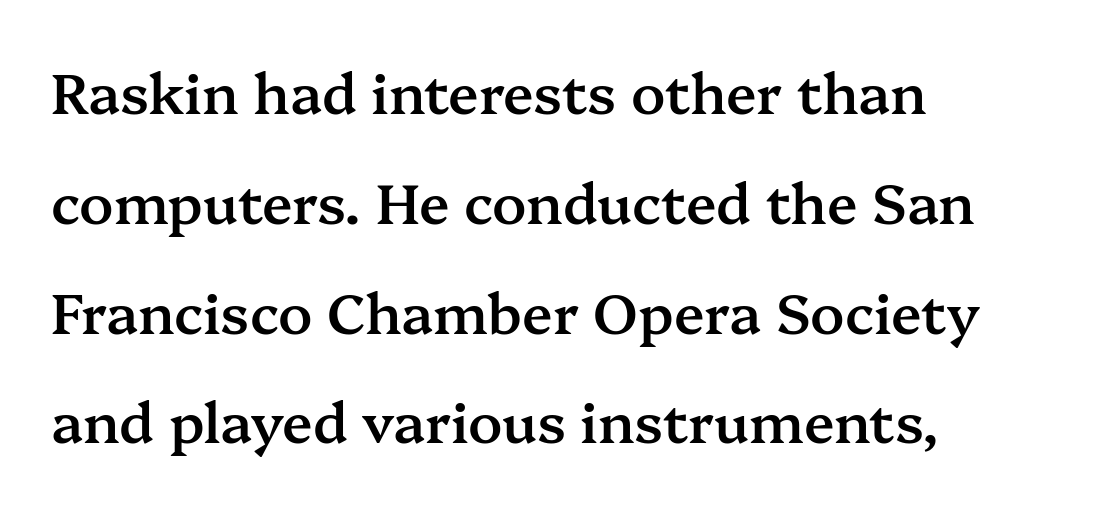
Q: Is the text bold? A: Semi-bold.
Q: Is the text italic (slanted)? A: No, it is upright.
Q: Is the typeface a serif or a sans-serif typeface? A: Serif.
Q: Is the text underlined? A: No.
Q: How is the paragraph aligned? A: Left-aligned.
Q: Is the spacing between letters normal or unusually wide? A: Normal.
Q: Is the spacing between lines tight, normal or loose? A: Loose.
Q: Width (condensed, normal, or wide)? A: Normal.
Q: Stroke contrast? A: Medium.
Q: x-height? A: Medium.
Q: Monospaced? A: No.
